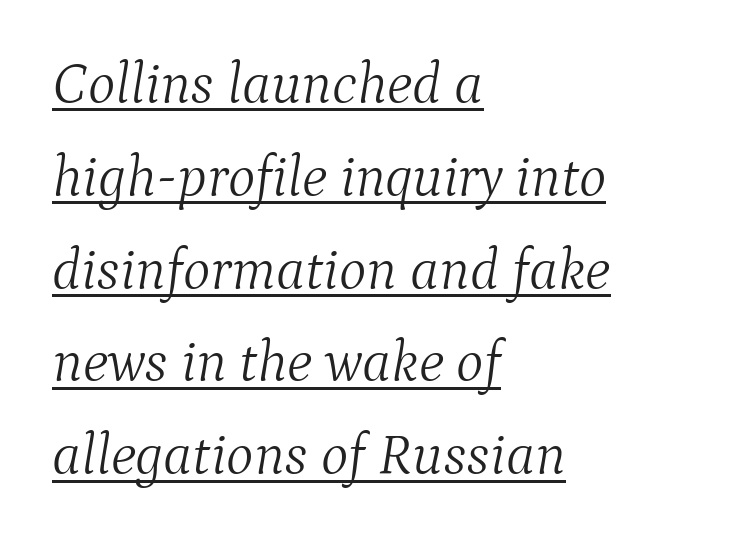
{"serif": "yes", "italic": "yes", "lean": "right", "slant_degrees": 9, "bold": "no", "weight": "light", "width": "normal", "stroke_contrast": "medium", "x_height": "medium", "monospaced": "no", "underline": "yes", "align": "left", "line_spacing": "normal", "line_spacing_ratio": 1.6, "letter_spacing": "normal", "letter_spacing_em": 0.0, "glyph_px": 58}
